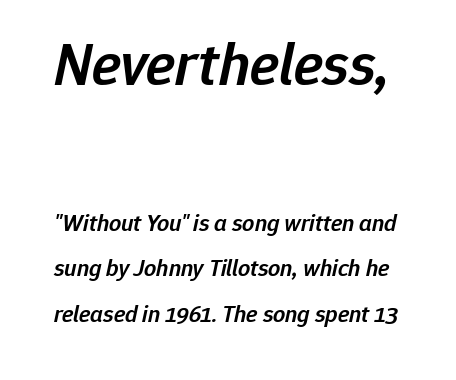
{"italic": "yes", "lean": "right", "slant_degrees": 12, "bold": "semi", "weight": "semibold", "width": "normal", "stroke_contrast": "low", "x_height": "medium", "monospaced": "no", "underline": "no", "line_spacing_ratio": 1.89, "letter_spacing": "normal", "letter_spacing_em": 0.0, "larger_block": "first", "size_ratio": 2.54, "glyph_px": 61}
